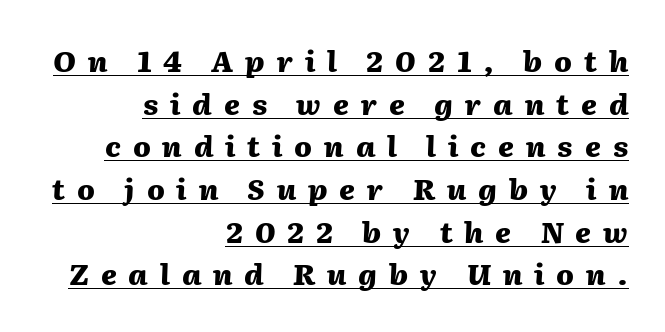
{"italic": "yes", "lean": "right", "slant_degrees": 2, "bold": "yes", "weight": "heavy", "width": "normal", "stroke_contrast": "medium", "x_height": "medium", "monospaced": "no", "underline": "yes", "align": "right", "line_spacing": "normal", "line_spacing_ratio": 1.47, "letter_spacing": "wide", "letter_spacing_em": 0.41, "glyph_px": 29}
